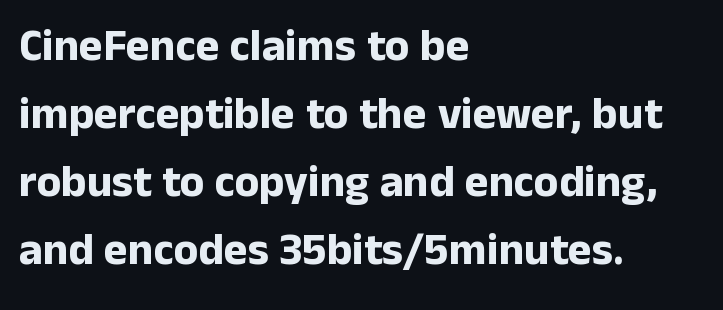
Q: Is the text bold? A: Yes.
Q: Is the text italic (slanted)? A: No, it is upright.
Q: Is the typeface a serif or a sans-serif typeface? A: Sans-serif.
Q: Is the text underlined? A: No.
Q: How is the paragraph aligned? A: Left-aligned.
Q: Is the spacing between letters normal or unusually wide? A: Normal.
Q: Is the spacing between lines tight, normal or loose? A: Normal.
Q: Width (condensed, normal, or wide)? A: Normal.
Q: Stroke contrast? A: Low.
Q: x-height? A: Medium.
Q: Monospaced? A: No.
